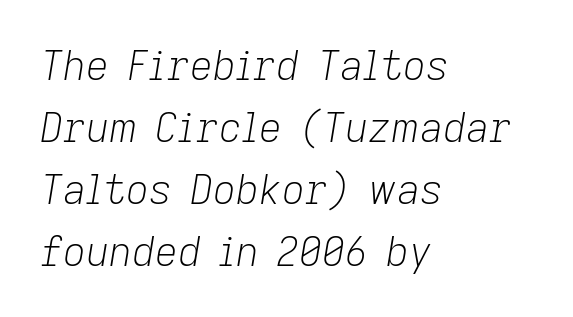
The image shows 40 px light type, italic (leaning right); set left-aligned, normal line spacing (1.55x), normal letter spacing, not underlined; low stroke contrast and a medium x-height.
